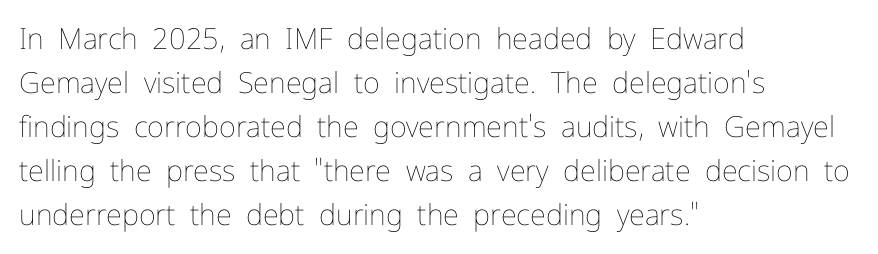
Q: Is the text bold? A: No.
Q: Is the text italic (slanted)? A: No, it is upright.
Q: Is the text underlined? A: No.
Q: How is the paragraph aligned? A: Left-aligned.
Q: Is the spacing between letters normal or unusually wide? A: Normal.
Q: Is the spacing between lines tight, normal or loose? A: Normal.
Q: Width (condensed, normal, or wide)? A: Normal.
Q: Stroke contrast? A: Low.
Q: x-height? A: Medium.
Q: Monospaced? A: No.
